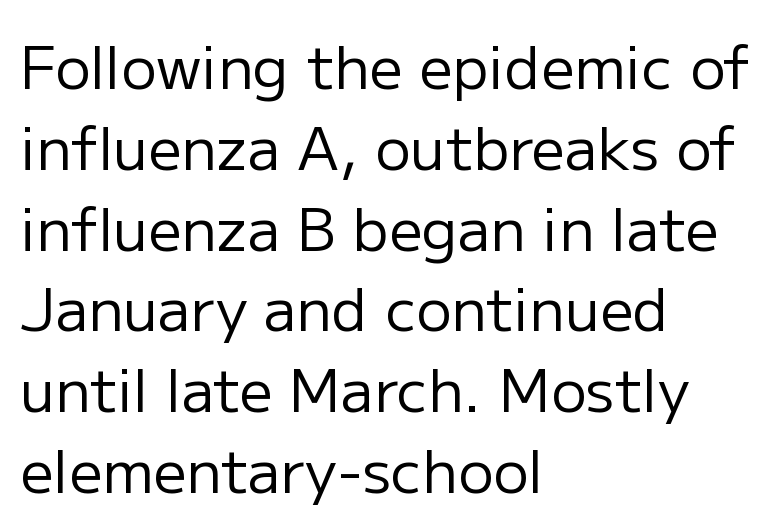
Q: Is the text bold? A: No.
Q: Is the text italic (slanted)? A: No, it is upright.
Q: Is the typeface a serif or a sans-serif typeface? A: Sans-serif.
Q: Is the text underlined? A: No.
Q: How is the paragraph aligned? A: Left-aligned.
Q: Is the spacing between letters normal or unusually wide? A: Normal.
Q: Is the spacing between lines tight, normal or loose? A: Normal.
Q: Width (condensed, normal, or wide)? A: Normal.
Q: Stroke contrast? A: Low.
Q: x-height? A: Medium.
Q: Monospaced? A: No.
